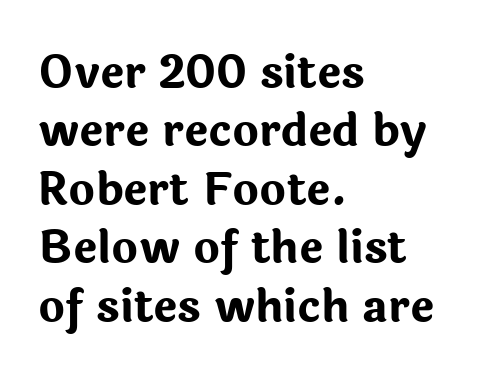
{"serif": "no", "italic": "no", "bold": "yes", "weight": "bold", "width": "normal", "stroke_contrast": "low", "x_height": "medium", "monospaced": "no", "underline": "no", "align": "left", "line_spacing": "normal", "line_spacing_ratio": 1.3, "letter_spacing": "normal", "letter_spacing_em": 0.0, "glyph_px": 45}
